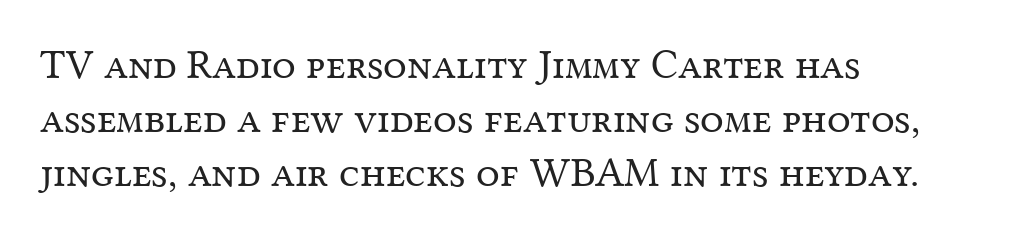
The image shows 42 px regular-weight serif type, upright; set left-aligned, normal line spacing (1.29x), normal letter spacing, not underlined; medium stroke contrast and a medium x-height.
